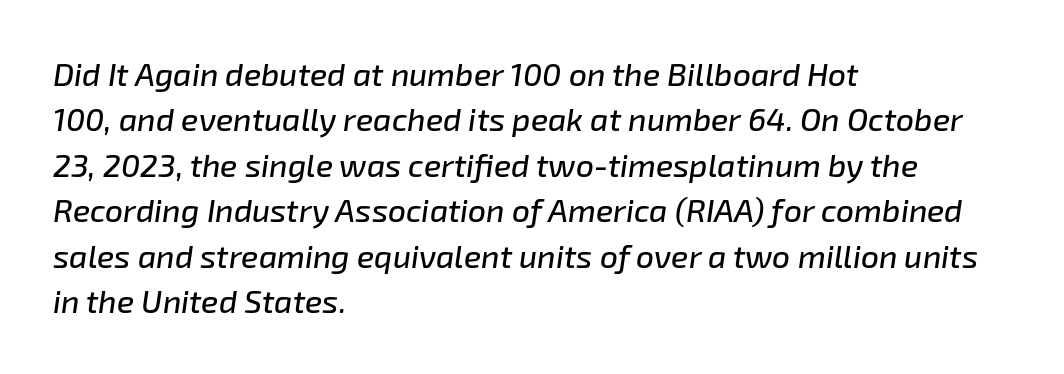
Here the glyphs are tracked normally, forming tight word shapes. Tall strokes in this sample are angled rather than plumb. Think of a printed novel: that variable character pitch is what you see here. A student would call this left alignment; a typographer would say flush left, rag right. The passage shown stacks its lines at a standard gap.
